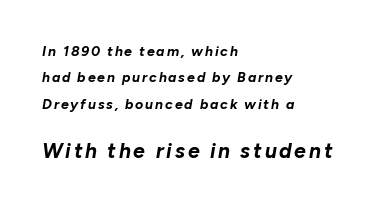
{"italic": "yes", "lean": "right", "slant_degrees": 10, "bold": "yes", "underline": "no", "align": "left", "line_spacing_ratio": 1.89, "larger_block": "second", "size_ratio": 1.5, "glyph_px": 21}
